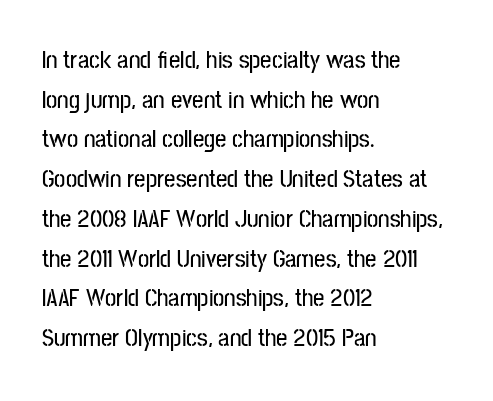
Q: Is the text italic (slanted)? A: No, it is upright.
Q: Is the text underlined? A: No.
Q: How is the paragraph aligned? A: Left-aligned.
Q: Is the spacing between letters normal or unusually wide? A: Normal.
Q: Is the spacing between lines tight, normal or loose? A: Normal.
